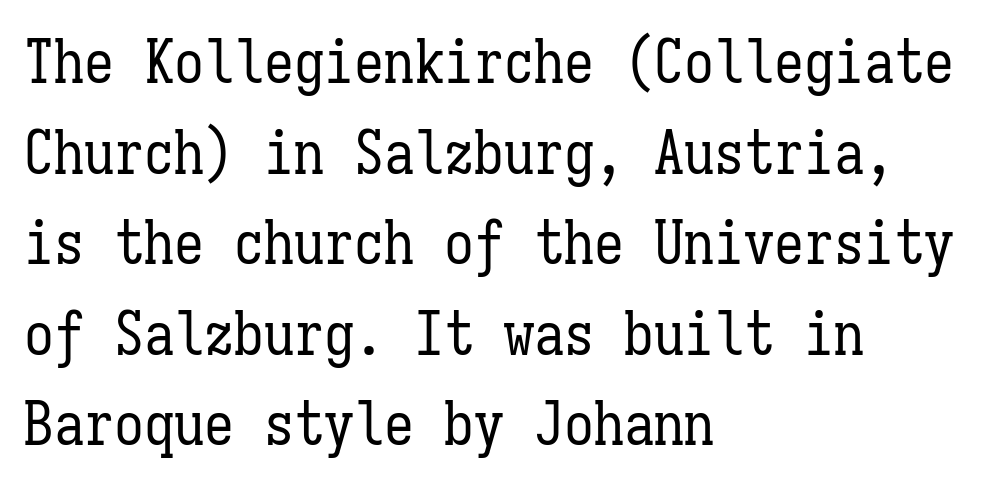
The image shows 60 px regular-weight, condensed type, upright, monospaced; set left-aligned, normal line spacing (1.51x), normal letter spacing, not underlined; low stroke contrast and a medium x-height.
